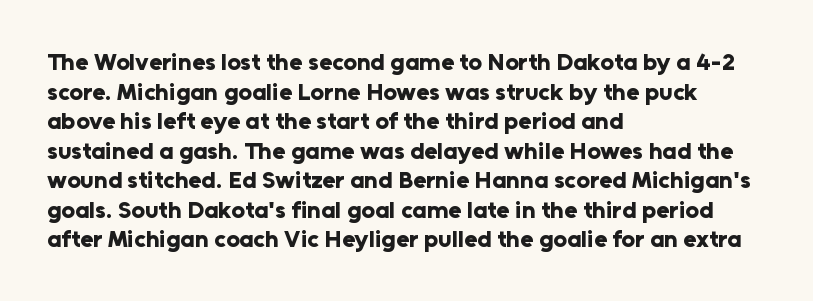
{"italic": "no", "bold": "yes", "underline": "no", "align": "left", "line_spacing_ratio": 1.23, "letter_spacing": "normal", "letter_spacing_em": 0.0, "glyph_px": 24}
